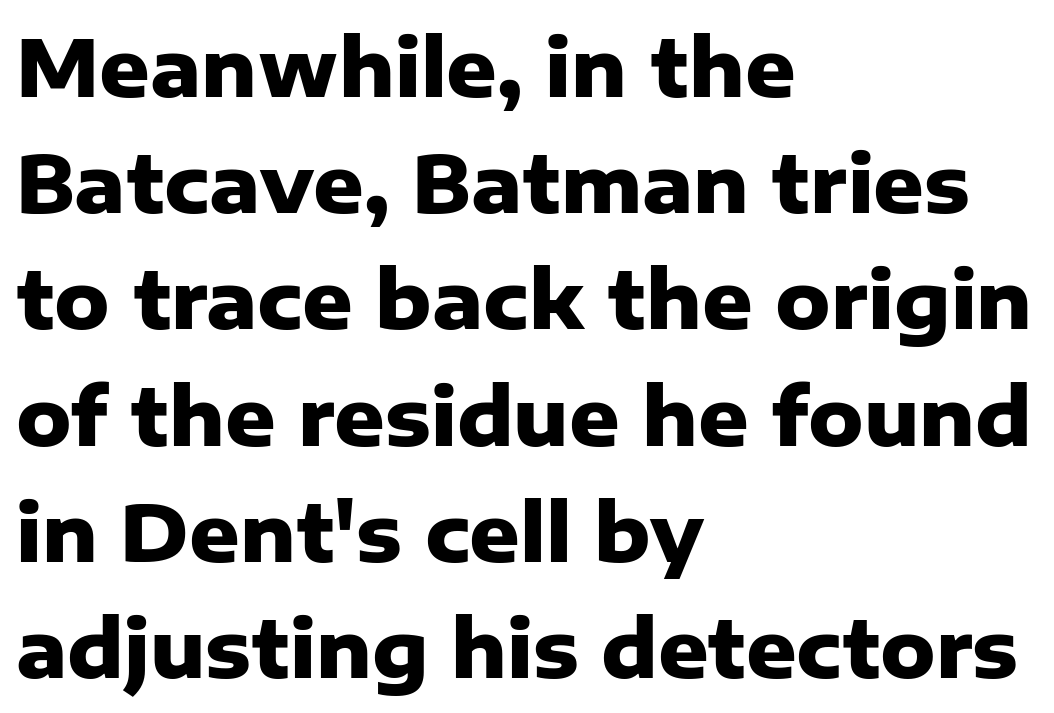
{"serif": "no", "italic": "no", "bold": "yes", "weight": "heavy", "width": "normal", "stroke_contrast": "low", "x_height": "medium", "monospaced": "no", "underline": "no", "align": "left", "line_spacing": "normal", "line_spacing_ratio": 1.49, "letter_spacing": "normal", "letter_spacing_em": 0.0, "glyph_px": 78}
